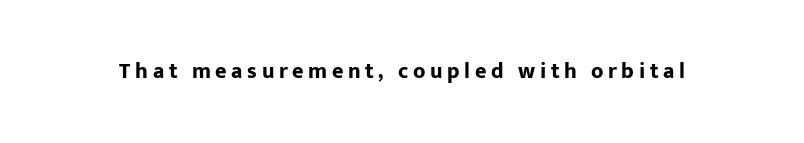
{"italic": "no", "bold": "yes", "underline": "no", "letter_spacing": "wide", "letter_spacing_em": 0.21, "glyph_px": 22}
